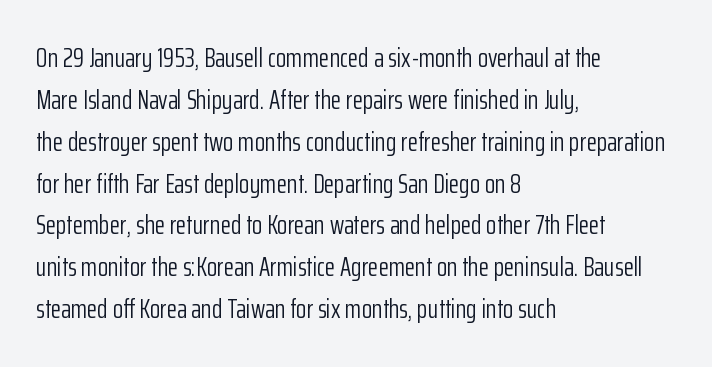
Q: Is the text bold? A: No.
Q: Is the text italic (slanted)? A: No, it is upright.
Q: Is the text underlined? A: No.
Q: How is the paragraph aligned? A: Left-aligned.
Q: Is the spacing between letters normal or unusually wide? A: Normal.
Q: Is the spacing between lines tight, normal or loose? A: Normal.
